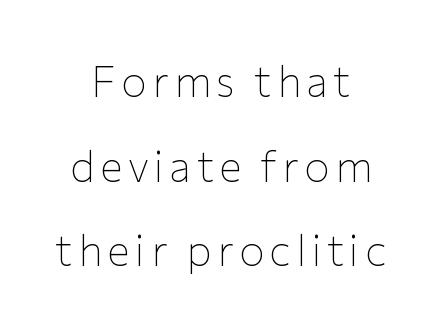
The letters carry no serifs — their stems end cleanly without finishing strokes. The passage shown is typed in a proportional face where columns would drift. If you folded the block vertically in half, each line would mirror itself in length. Posture: vertical. Counters stay open thanks to moderate or lighter strokes. You could fit nearly another row in the gap between these rows.
